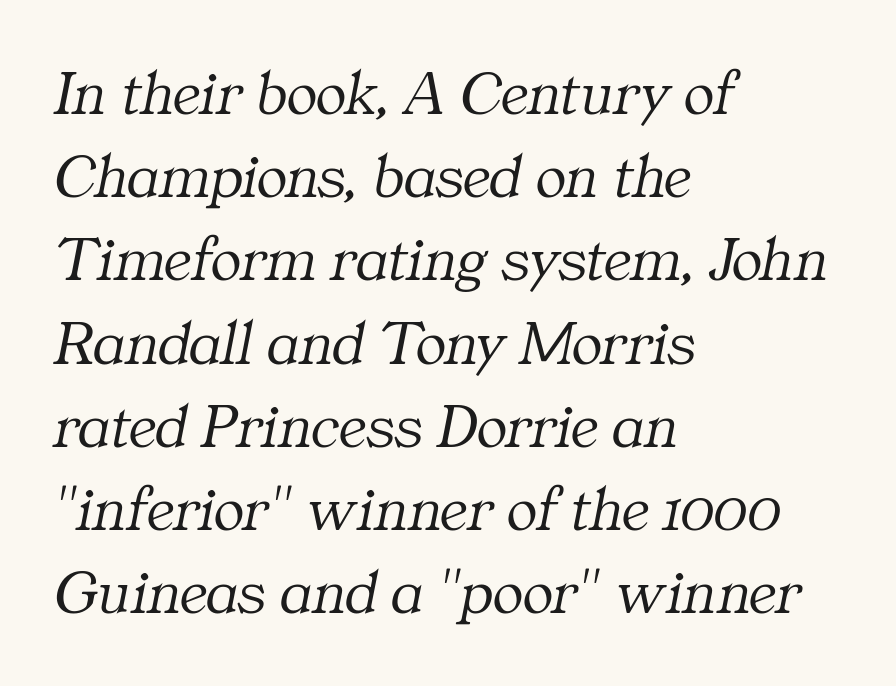
The image shows 64 px light serif type, italic (leaning right); set left-aligned, normal line spacing (1.3x), normal letter spacing, not underlined; medium stroke contrast and a medium x-height.
